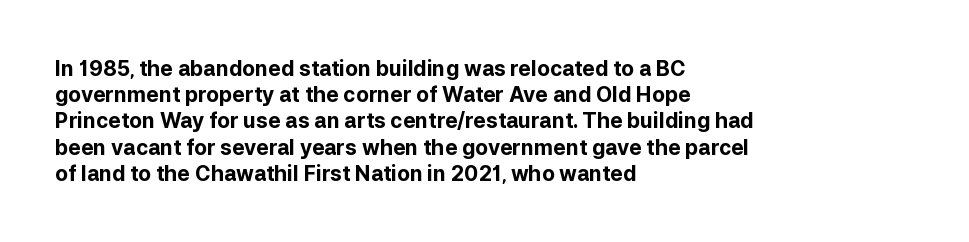
Q: Is the text bold? A: Yes.
Q: Is the text italic (slanted)? A: No, it is upright.
Q: Is the text underlined? A: No.
Q: How is the paragraph aligned? A: Left-aligned.
Q: Is the spacing between letters normal or unusually wide? A: Normal.
Q: Is the spacing between lines tight, normal or loose? A: Normal.
